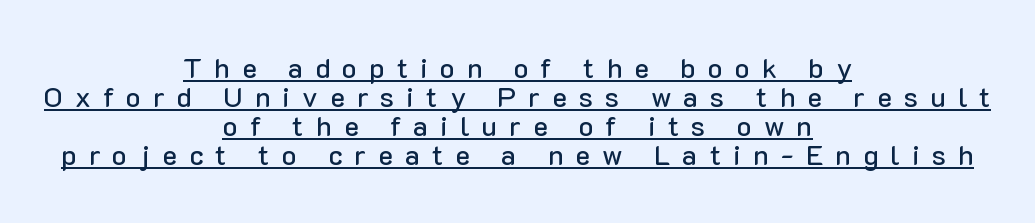
This is sans-serif lettering, the kind often seen on screens and signage. The text block is weighted toward neither margin, spreading evenly from the middle. Characters remain perfectly vertical along every line. Honestly, the letter spacing is so wide it's the main thing you notice. Descenders here cross a horizontal rule under the line. These lines huddle together more closely than default settings would place them.
